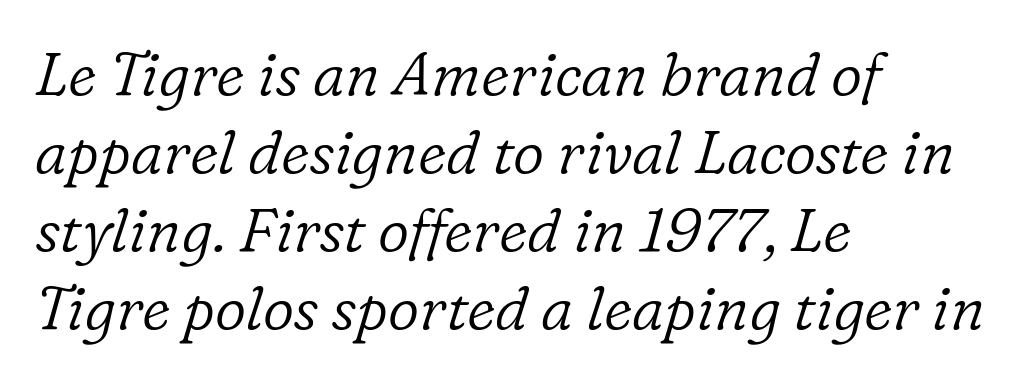
{"serif": "yes", "italic": "yes", "lean": "right", "slant_degrees": 16, "bold": "no", "weight": "light", "width": "normal", "stroke_contrast": "low", "x_height": "medium", "monospaced": "no", "underline": "no", "align": "left", "line_spacing": "normal", "line_spacing_ratio": 1.28, "letter_spacing": "normal", "letter_spacing_em": 0.0, "glyph_px": 61}
